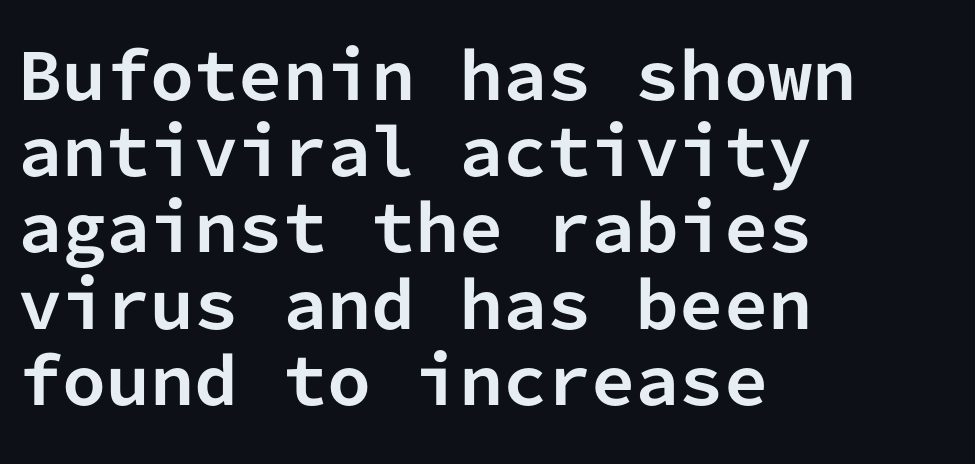
Q: Is the text bold? A: Yes.
Q: Is the text italic (slanted)? A: No, it is upright.
Q: Is the typeface a serif or a sans-serif typeface? A: Sans-serif.
Q: Is the text underlined? A: No.
Q: How is the paragraph aligned? A: Left-aligned.
Q: Is the spacing between letters normal or unusually wide? A: Normal.
Q: Width (condensed, normal, or wide)? A: Normal.
Q: Stroke contrast? A: Low.
Q: x-height? A: Medium.
Q: Monospaced? A: Yes.
